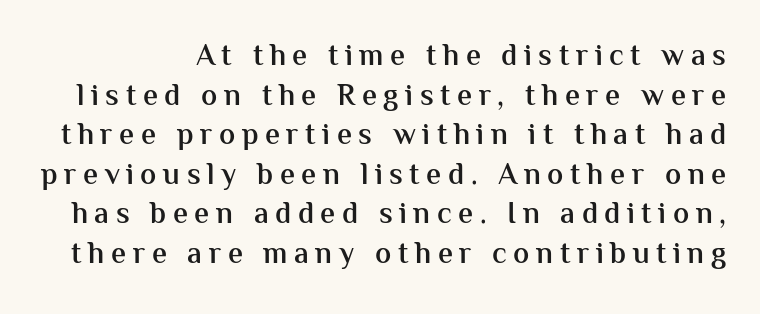
{"serif": "no", "italic": "no", "bold": "semi", "weight": "semibold", "width": "normal", "stroke_contrast": "medium", "x_height": "medium", "monospaced": "no", "underline": "no", "line_spacing": "normal", "line_spacing_ratio": 1.32, "letter_spacing": "wide", "letter_spacing_em": 0.22, "glyph_px": 30}
